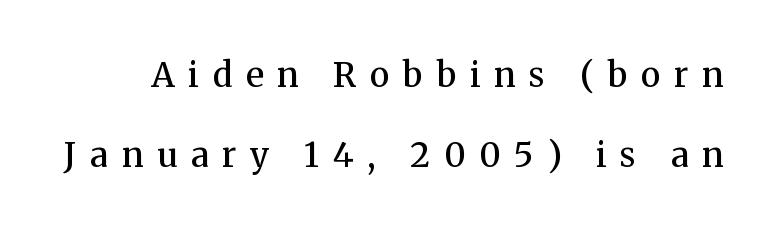
Q: Is the text bold? A: Semi-bold.
Q: Is the text italic (slanted)? A: No, it is upright.
Q: Is the typeface a serif or a sans-serif typeface? A: Serif.
Q: Is the text underlined? A: No.
Q: Is the spacing between letters normal or unusually wide? A: Unusually wide.
Q: Is the spacing between lines tight, normal or loose? A: Loose.
Q: Width (condensed, normal, or wide)? A: Normal.
Q: Stroke contrast? A: Medium.
Q: x-height? A: Medium.
Q: Monospaced? A: No.
